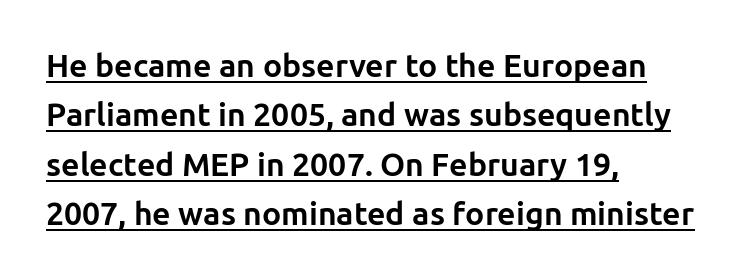
{"serif": "no", "italic": "no", "bold": "yes", "weight": "bold", "width": "normal", "stroke_contrast": "low", "x_height": "medium", "monospaced": "no", "underline": "yes", "align": "left", "line_spacing": "normal", "line_spacing_ratio": 1.54, "letter_spacing": "normal", "letter_spacing_em": 0.0, "glyph_px": 32}
